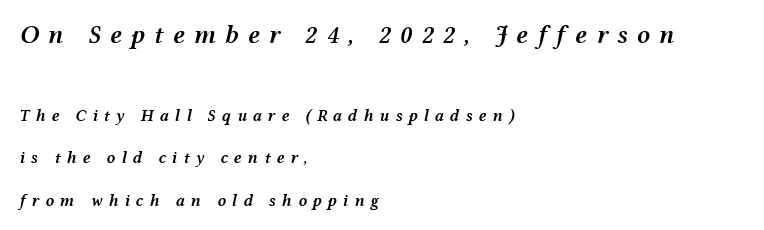
The image shows 26 px text type, italic (leaning right); set left-aligned, loose line spacing (2.5x), unusually wide letter spacing (+0.35 em), not underlined; the first (top) block is 1.53x larger.
